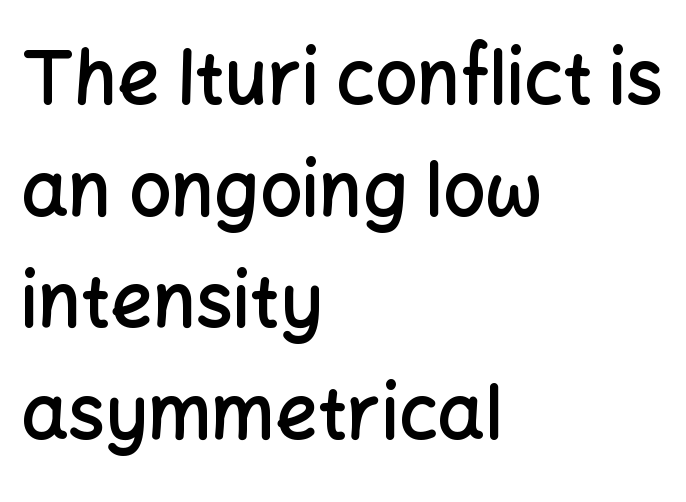
{"serif": "no", "italic": "no", "bold": "semi", "weight": "semibold", "width": "normal", "stroke_contrast": "low", "x_height": "medium", "monospaced": "no", "underline": "no", "align": "left", "line_spacing": "normal", "line_spacing_ratio": 1.51, "letter_spacing": "normal", "letter_spacing_em": 0.0, "glyph_px": 74}
